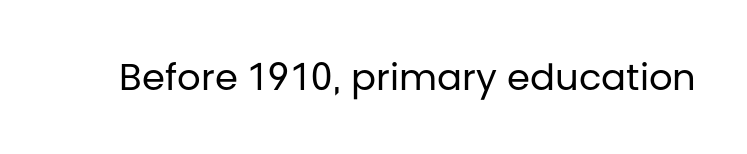
{"serif": "no", "italic": "no", "bold": "no", "weight": "regular", "width": "normal", "stroke_contrast": "low", "x_height": "large", "monospaced": "no", "underline": "no", "letter_spacing": "normal", "letter_spacing_em": 0.0, "glyph_px": 37}
